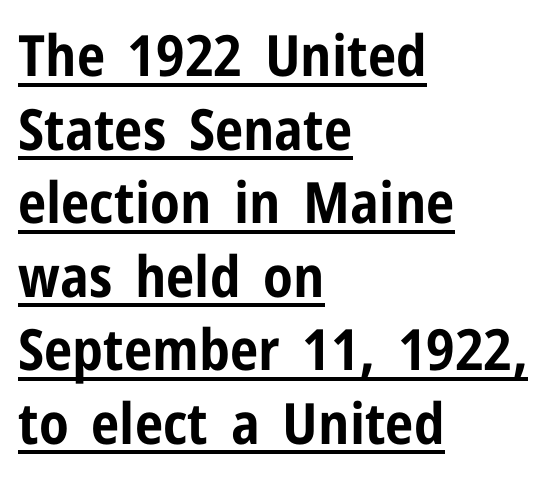
The image shows 57 px bold, condensed sans-serif type, upright; set left-aligned, normal line spacing (1.29x), normal letter spacing, underlined; low stroke contrast and a medium x-height.
